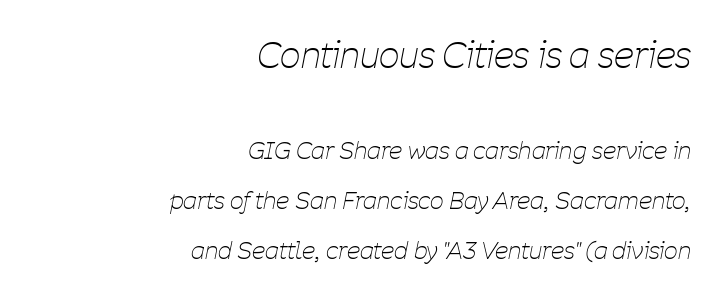
Q: Is the text bold? A: No.
Q: Is the text italic (slanted)? A: Yes, it leans right by about 11 degrees.
Q: Is the text underlined? A: No.
Q: How is the paragraph aligned? A: Right-aligned.
Q: Is the spacing between letters normal or unusually wide? A: Normal.
Q: Is the spacing between lines tight, normal or loose? A: Loose.
Q: Which block of text is set in a larger size, the first (top) or the second (bottom)? A: The first (top) one.
Q: Width (condensed, normal, or wide)? A: Condensed.
Q: Stroke contrast? A: Low.
Q: x-height? A: Medium.
Q: Monospaced? A: No.
